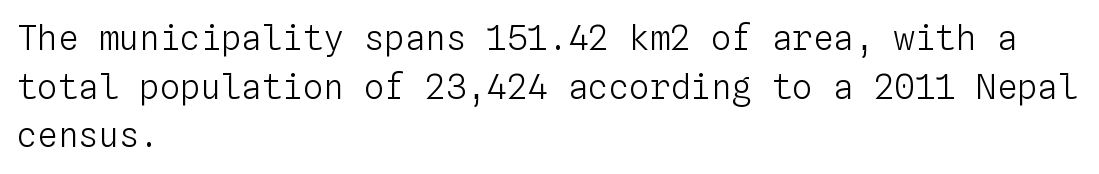
Q: Is the text bold? A: No.
Q: Is the text italic (slanted)? A: No, it is upright.
Q: Is the text underlined? A: No.
Q: How is the paragraph aligned? A: Left-aligned.
Q: Is the spacing between letters normal or unusually wide? A: Normal.
Q: Is the spacing between lines tight, normal or loose? A: Normal.
Q: Width (condensed, normal, or wide)? A: Normal.
Q: Stroke contrast? A: Low.
Q: x-height? A: Medium.
Q: Monospaced? A: Yes.
